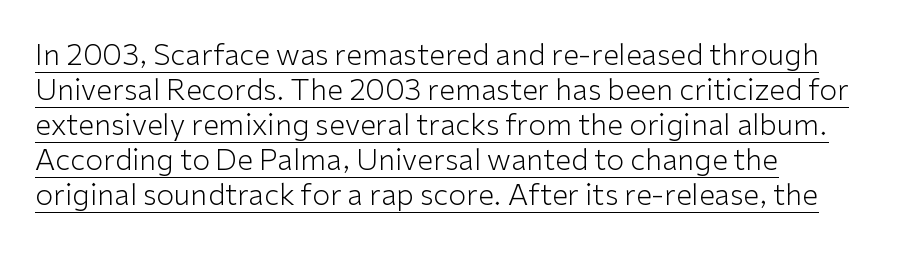
Q: Is the text bold? A: No.
Q: Is the text italic (slanted)? A: No, it is upright.
Q: Is the typeface a serif or a sans-serif typeface? A: Sans-serif.
Q: Is the text underlined? A: Yes.
Q: How is the paragraph aligned? A: Left-aligned.
Q: Is the spacing between letters normal or unusually wide? A: Normal.
Q: Width (condensed, normal, or wide)? A: Normal.
Q: Stroke contrast? A: Low.
Q: x-height? A: Medium.
Q: Monospaced? A: No.
